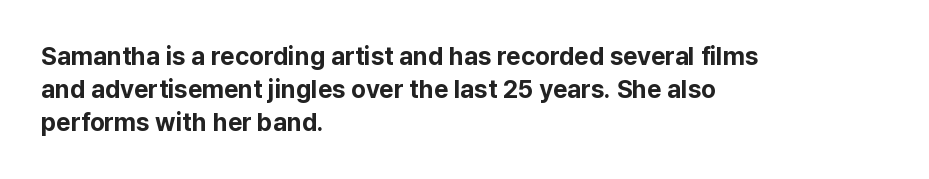
A full-strength bold gives these letters their thick strokes. The gaps between neighbouring characters are ordinary and unremarkable. The lines sit at an ordinary, default distance from one another. Descender tails drop into unmarked territory.
